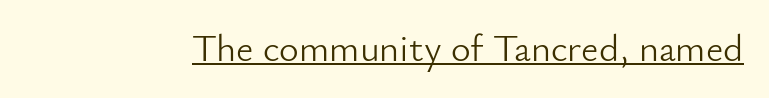
{"serif": "no", "italic": "no", "bold": "no", "weight": "light", "width": "normal", "stroke_contrast": "low", "x_height": "small", "monospaced": "no", "underline": "yes", "letter_spacing": "normal", "letter_spacing_em": 0.0, "glyph_px": 38}
